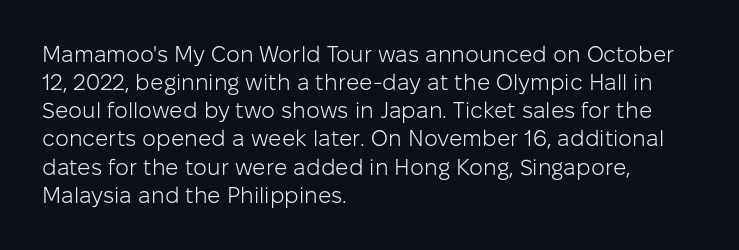
The image shows 22 px text type, upright; set left-aligned, normal line spacing (1.28x), normal letter spacing, not underlined.
